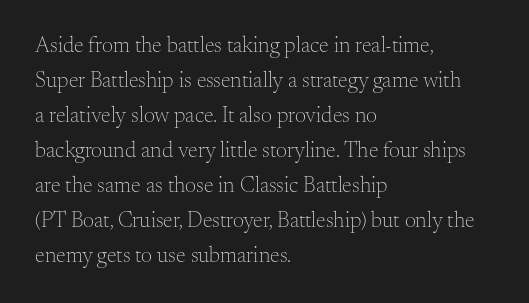
{"italic": "no", "bold": "no", "underline": "no", "align": "left", "line_spacing": "normal", "line_spacing_ratio": 1.59, "letter_spacing": "normal", "letter_spacing_em": 0.0, "glyph_px": 22}
